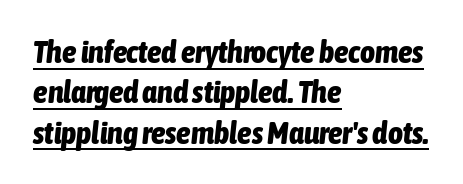
{"italic": "yes", "lean": "right", "slant_degrees": 6, "bold": "yes", "weight": "bold", "width": "condensed", "stroke_contrast": "low", "x_height": "medium", "monospaced": "no", "underline": "yes", "align": "left", "line_spacing": "normal", "line_spacing_ratio": 1.26, "letter_spacing": "normal", "letter_spacing_em": 0.0, "glyph_px": 32}
